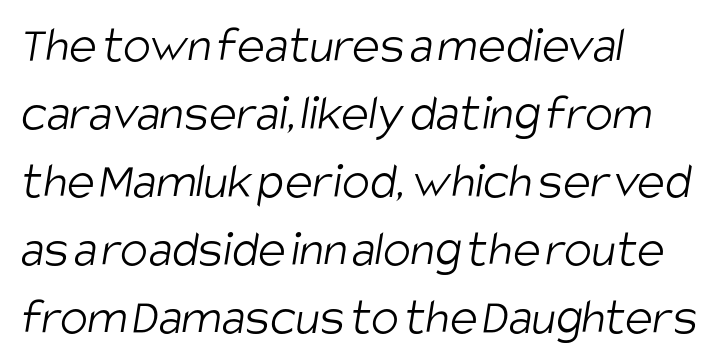
Q: Is the text bold? A: No.
Q: Is the typeface a serif or a sans-serif typeface? A: Sans-serif.
Q: Is the text underlined? A: No.
Q: How is the paragraph aligned? A: Left-aligned.
Q: Is the spacing between letters normal or unusually wide? A: Normal.
Q: Is the spacing between lines tight, normal or loose? A: Normal.
Q: Width (condensed, normal, or wide)? A: Condensed.
Q: Stroke contrast? A: Low.
Q: x-height? A: Large.
Q: Monospaced? A: No.
